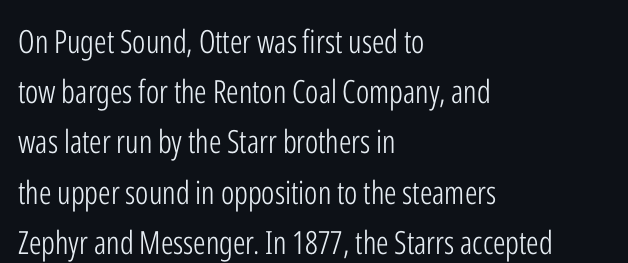
The lettering holds an erect, upright posture throughout. No extra tracking has been applied to these lines. The passage shown stacks its lines at a standard gap. The letters advance in unequal steps, a hallmark of proportional type. The specimen omits any rule beneath the text block's lines.
